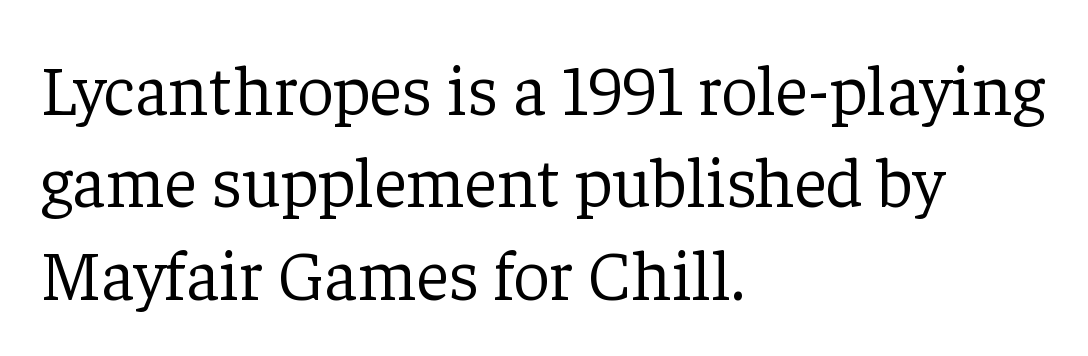
Q: Is the text bold? A: No.
Q: Is the text italic (slanted)? A: No, it is upright.
Q: Is the typeface a serif or a sans-serif typeface? A: Serif.
Q: Is the text underlined? A: No.
Q: How is the paragraph aligned? A: Left-aligned.
Q: Is the spacing between letters normal or unusually wide? A: Normal.
Q: Is the spacing between lines tight, normal or loose? A: Normal.
Q: Width (condensed, normal, or wide)? A: Normal.
Q: Stroke contrast? A: Low.
Q: x-height? A: Medium.
Q: Monospaced? A: No.
